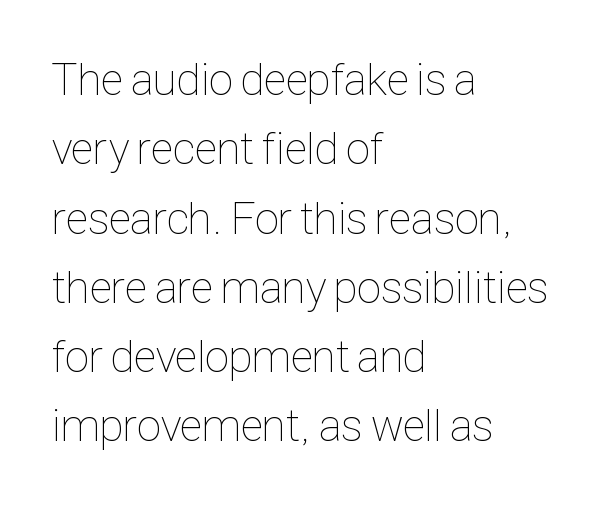
{"italic": "no", "bold": "no", "weight": "thin", "width": "condensed", "stroke_contrast": "low", "x_height": "medium", "monospaced": "no", "underline": "no", "align": "left", "line_spacing": "normal", "line_spacing_ratio": 1.54, "letter_spacing": "normal", "letter_spacing_em": 0.0, "glyph_px": 45}
